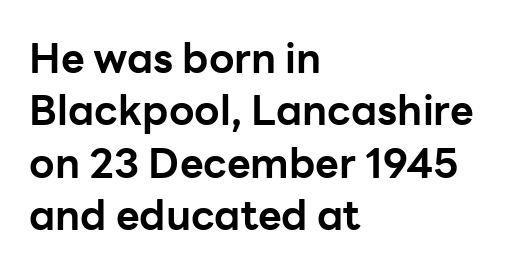
{"serif": "no", "italic": "no", "bold": "yes", "weight": "bold", "width": "normal", "stroke_contrast": "low", "x_height": "medium", "monospaced": "no", "underline": "no", "align": "left", "line_spacing": "normal", "line_spacing_ratio": 1.28, "letter_spacing": "normal", "letter_spacing_em": 0.0, "glyph_px": 41}
